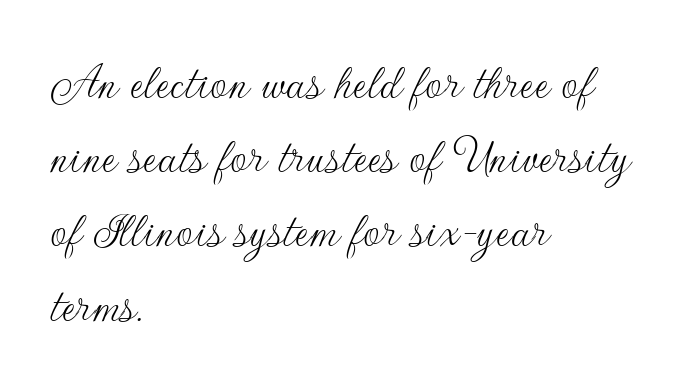
Ink coverage per letter is moderate at most. A typesetter would call this leading conventional body-copy spacing. The face used here is proportionally spaced, like ordinary book or web type. No extra tracking has been applied to these lines. These lines are composed in type without serifs. Horizontally, the lines are justified to the leading edge only.
